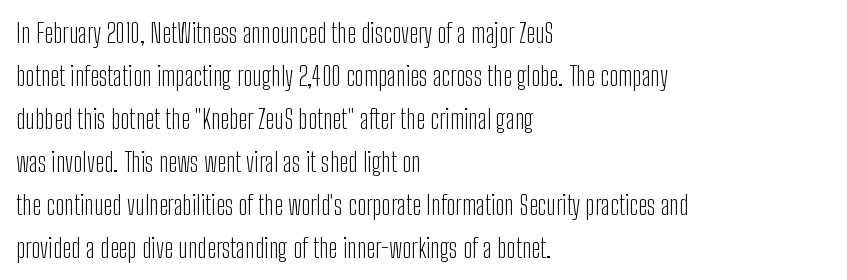
Line beginnings align vertically; line endings do not. Quick note: not italic, upright. No chunkiness to these letters — they're not bold. Default kerning and tracking; the words read as compact shapes.
